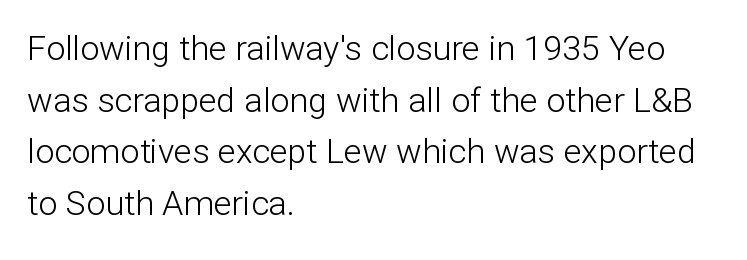
The image shows 34 px light sans-serif type, upright; set left-aligned, normal line spacing (1.52x), normal letter spacing, not underlined; low stroke contrast and a medium x-height.
